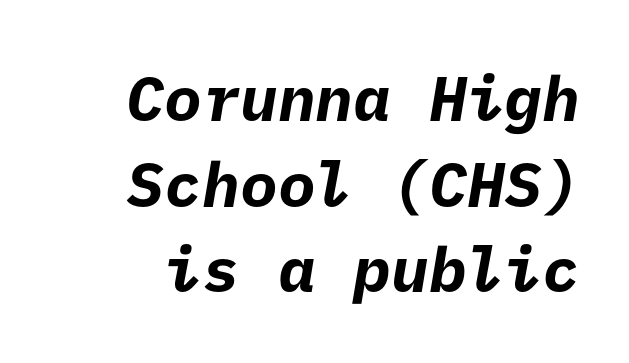
The image shows 63 px bold sans-serif type; set normal line spacing (1.36x), normal letter spacing, not underlined; low stroke contrast and a medium x-height.
